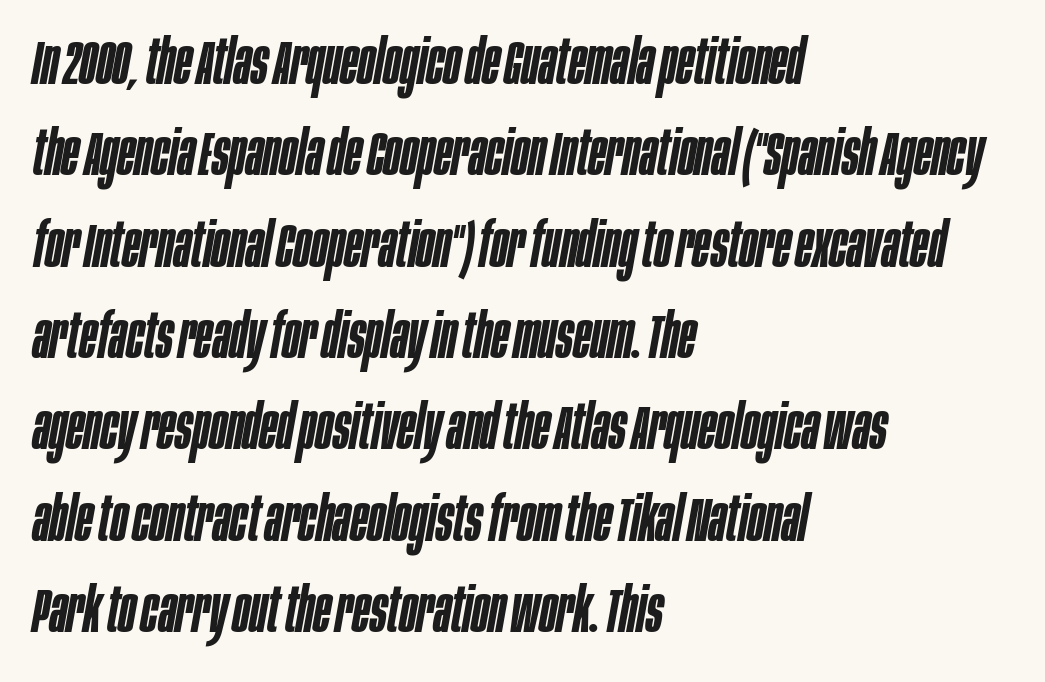
{"italic": "yes", "lean": "right", "slant_degrees": 10, "bold": "semi", "weight": "semibold", "width": "condensed", "stroke_contrast": "low", "x_height": "large", "monospaced": "no", "underline": "no", "align": "left", "line_spacing": "normal", "line_spacing_ratio": 1.45, "letter_spacing": "normal", "letter_spacing_em": 0.0, "glyph_px": 63}
